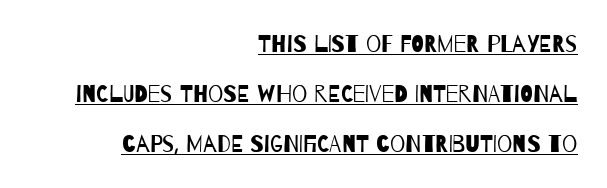
Q: Is the text bold? A: No.
Q: Is the text underlined? A: Yes.
Q: How is the paragraph aligned? A: Right-aligned.
Q: Is the spacing between letters normal or unusually wide? A: Normal.
Q: Is the spacing between lines tight, normal or loose? A: Loose.
